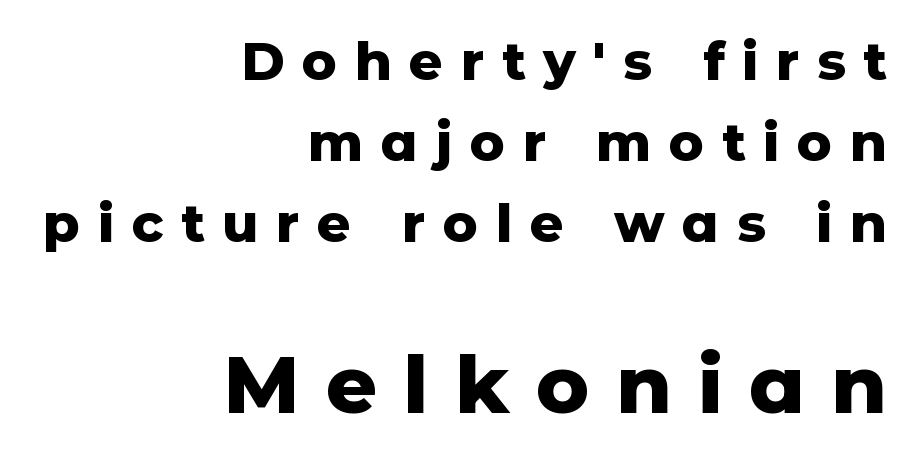
Does the leading feel generous? No, just average. Substantial extra tracking has been applied to these lines. Character widths vary here, with narrow letters taking less room than wide ones. When letters stand straight like this, we call the style roman or upright. Caption: multi-line text, flush right, ragged left. Glance below the letters and you will spot only blank space.
